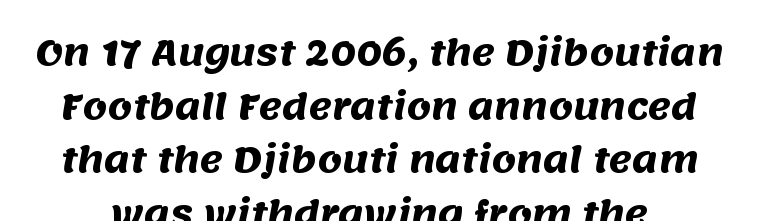
Whoever set this chose a conventional vertical rhythm. Short note: letters normally spaced. I'd describe the lettering as bold — thick and assertive. Type style note: lacks serifs. Anything drawn beneath the words? Only blank space.
